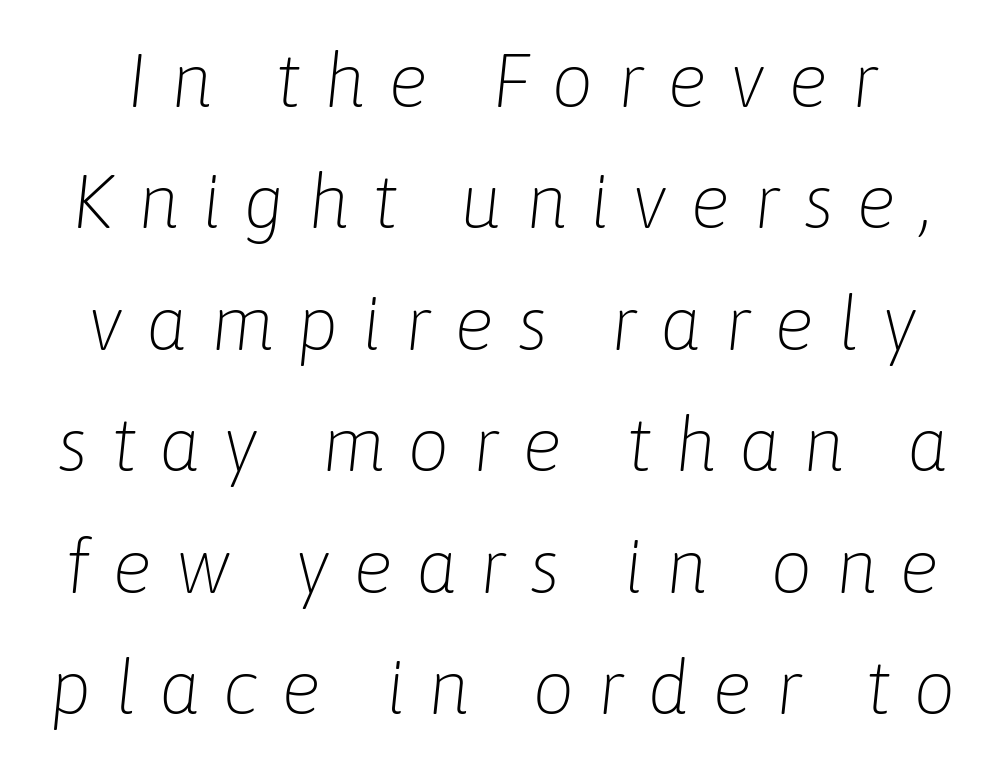
Nothing heavy about these letters — not bold at all. Just letters on the line, the space beneath them empty. Characters are canted at an angle relative to the baseline's perpendicular. Regarding leading, the lines here are spaced in the standard way. Substantial extra tracking has been applied to these lines.
